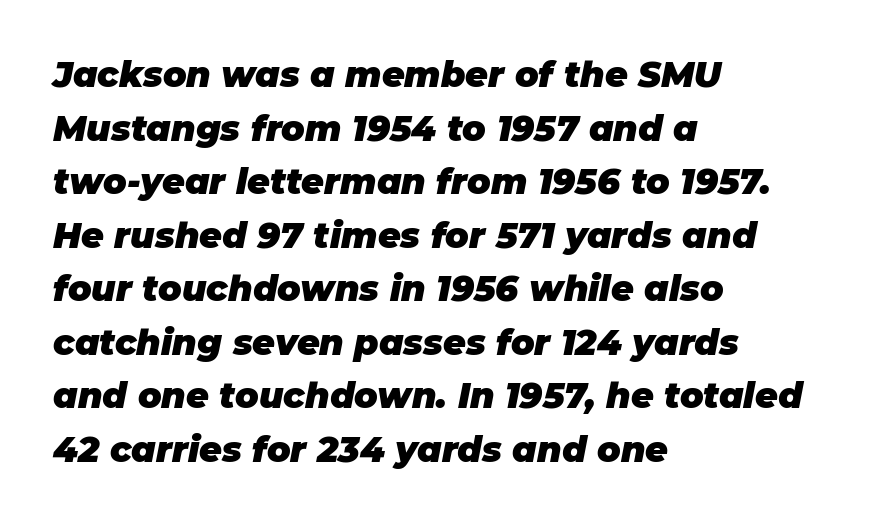
A student would call this left alignment; a typographer would say flush left, rag right. The whole block is typeset with a tilt. Strokes here are thick enough to call this a true bold. The passage shown is typed in a proportional face where columns would drift. In terms of leading, this rendering sits right in the middle. The baseline area is clear.
